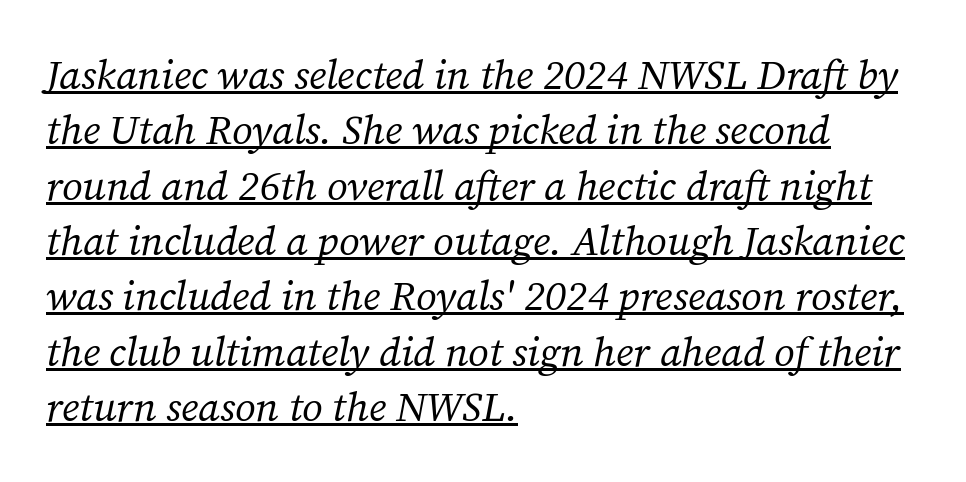
Q: Is the text bold? A: No.
Q: Is the text italic (slanted)? A: Yes, it leans right by about 12 degrees.
Q: Is the typeface a serif or a sans-serif typeface? A: Serif.
Q: Is the text underlined? A: Yes.
Q: How is the paragraph aligned? A: Left-aligned.
Q: Is the spacing between letters normal or unusually wide? A: Normal.
Q: Is the spacing between lines tight, normal or loose? A: Normal.
Q: Width (condensed, normal, or wide)? A: Normal.
Q: Stroke contrast? A: Medium.
Q: x-height? A: Medium.
Q: Monospaced? A: No.
